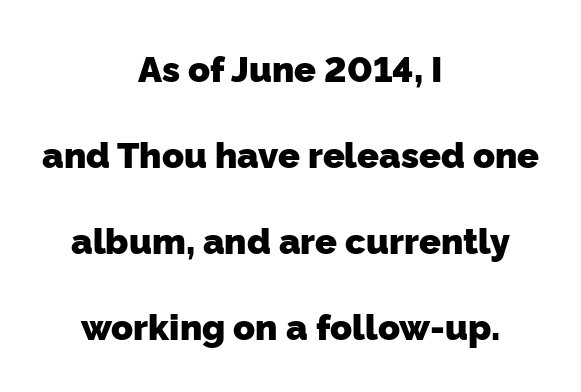
{"serif": "no", "bold": "yes", "weight": "heavy", "width": "normal", "stroke_contrast": "low", "x_height": "medium", "monospaced": "no", "underline": "no", "align": "center", "line_spacing": "loose", "line_spacing_ratio": 2.39, "letter_spacing": "normal", "letter_spacing_em": 0.0, "glyph_px": 36}
